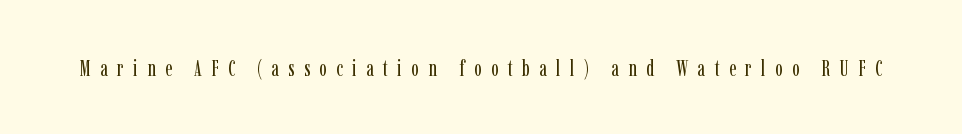
{"italic": "no", "bold": "no", "underline": "no", "letter_spacing": "wide", "letter_spacing_em": 0.4, "glyph_px": 23}
